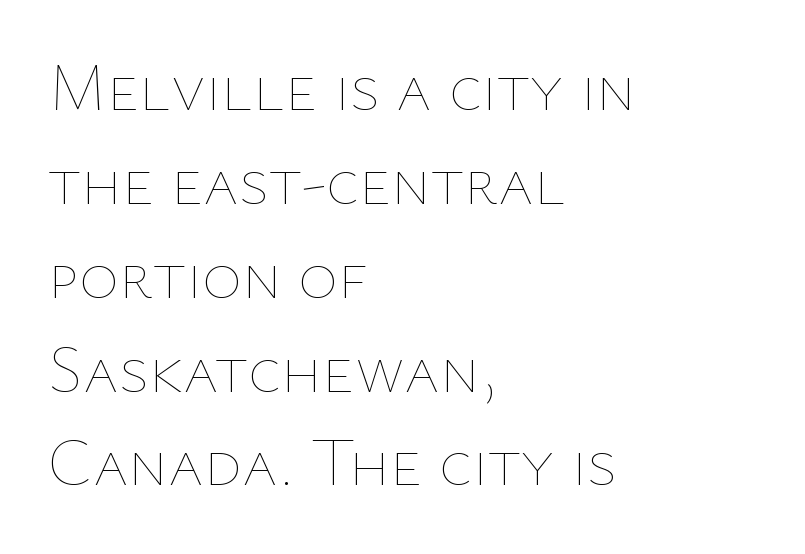
Q: Is the text bold? A: No.
Q: Is the text italic (slanted)? A: No, it is upright.
Q: Is the text underlined? A: No.
Q: How is the paragraph aligned? A: Left-aligned.
Q: Is the spacing between letters normal or unusually wide? A: Normal.
Q: Is the spacing between lines tight, normal or loose? A: Normal.
Q: Width (condensed, normal, or wide)? A: Normal.
Q: Stroke contrast? A: Low.
Q: x-height? A: Medium.
Q: Monospaced? A: No.
